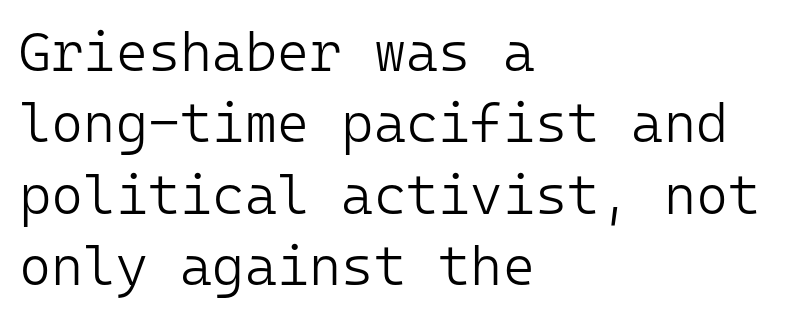
Default kerning and tracking; the words read as compact shapes. The face used here is a sans, in the tradition of grotesques and geometrics. If you measured baseline to baseline, you'd find a middling distance. The letters march in equal steps, a hallmark of fixed-pitch type. The passage shown is not underscored anywhere. Weight class: somewhere from thin through regular.
